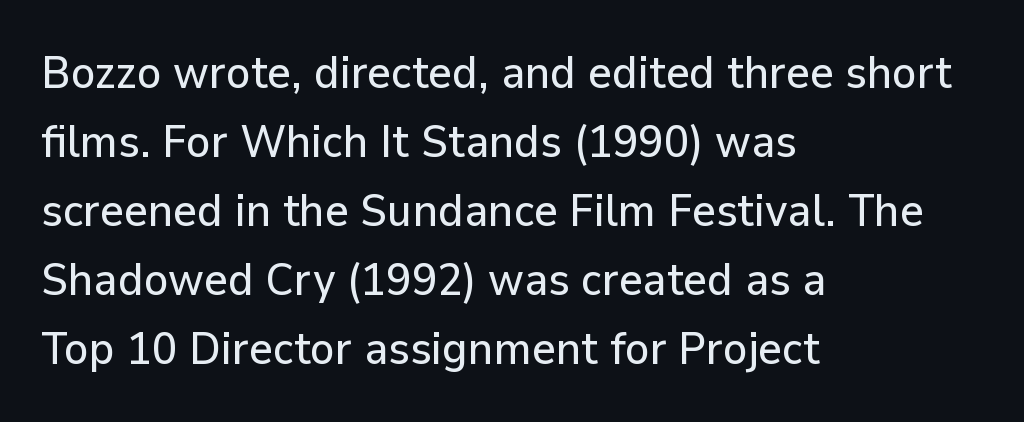
Q: Is the text italic (slanted)? A: No, it is upright.
Q: Is the typeface a serif or a sans-serif typeface? A: Sans-serif.
Q: Is the text underlined? A: No.
Q: How is the paragraph aligned? A: Left-aligned.
Q: Is the spacing between letters normal or unusually wide? A: Normal.
Q: Is the spacing between lines tight, normal or loose? A: Normal.
Q: Width (condensed, normal, or wide)? A: Normal.
Q: Stroke contrast? A: Low.
Q: x-height? A: Medium.
Q: Monospaced? A: No.
